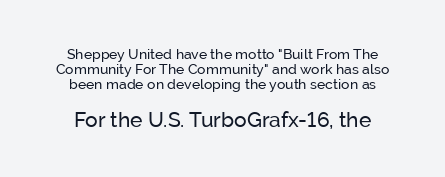
Two sizes are in play, and the larger belongs to the second block. No extra tracking has been applied to these lines. Beneath every word, the page is bare. Upright lettering throughout. The weight would be labelled regular, book, light, or lighter still. In terms of leading, this rendering errs on the cramped side.
